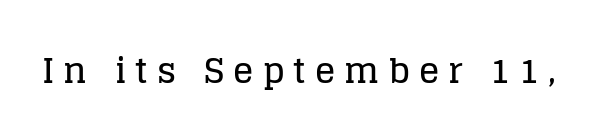
The image shows 34 px serif type, upright; set unusually wide letter spacing (+0.27 em), not underlined; low stroke contrast and a large x-height.
